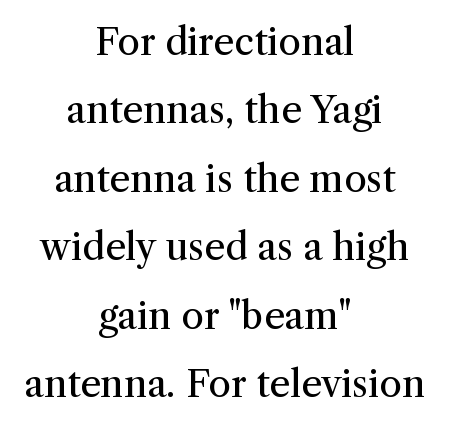
The image shows 37 px regular-weight serif type, upright; set centered, line spacing 1.85x, normal letter spacing, not underlined; medium stroke contrast and a medium x-height.
